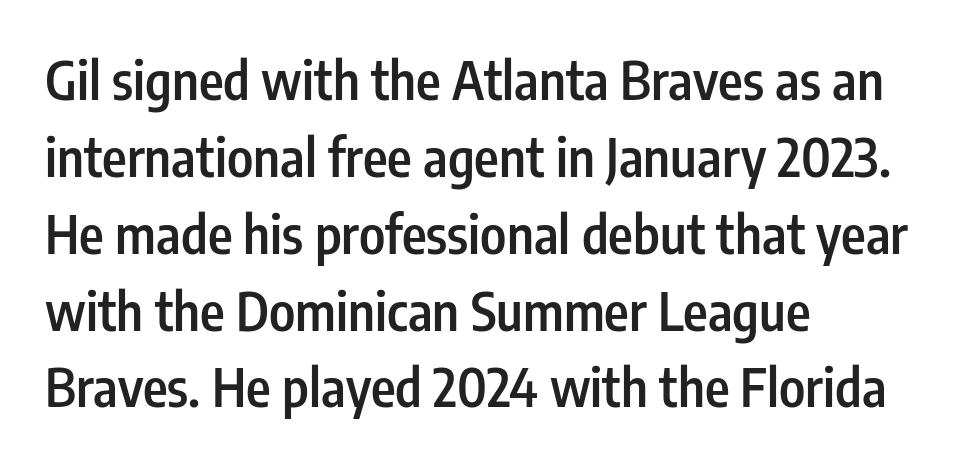
Q: Is the text bold? A: Semi-bold.
Q: Is the text italic (slanted)? A: No, it is upright.
Q: Is the typeface a serif or a sans-serif typeface? A: Sans-serif.
Q: Is the text underlined? A: No.
Q: How is the paragraph aligned? A: Left-aligned.
Q: Is the spacing between letters normal or unusually wide? A: Normal.
Q: Is the spacing between lines tight, normal or loose? A: Normal.
Q: Width (condensed, normal, or wide)? A: Condensed.
Q: Stroke contrast? A: Low.
Q: x-height? A: Medium.
Q: Monospaced? A: No.
